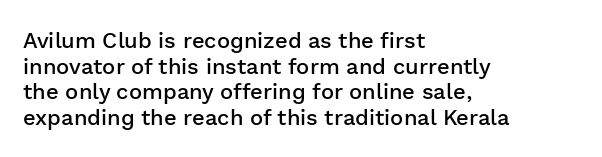
{"italic": "no", "bold": "semi", "underline": "no", "align": "left", "line_spacing_ratio": 1.17, "letter_spacing": "normal", "letter_spacing_em": 0.0, "glyph_px": 22}
